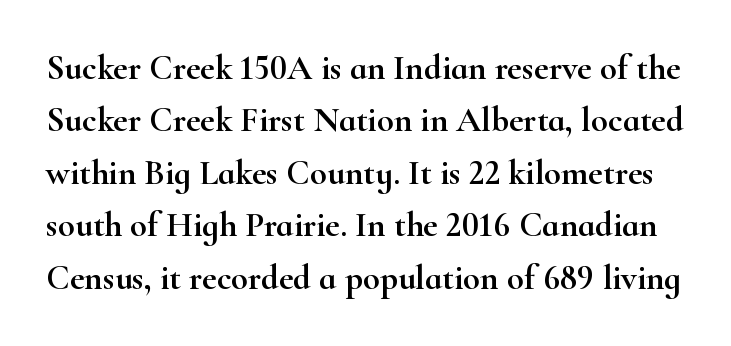
{"serif": "yes", "italic": "no", "width": "wide", "stroke_contrast": "high", "x_height": "small", "monospaced": "no", "underline": "no", "line_spacing": "normal", "line_spacing_ratio": 1.5, "letter_spacing": "normal", "letter_spacing_em": 0.0, "glyph_px": 35}
